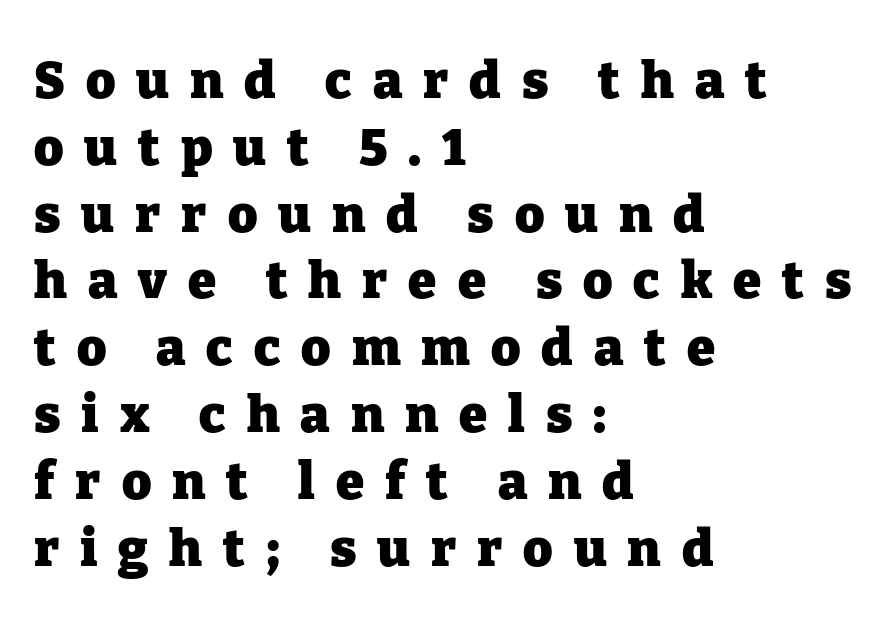
Q: Is the text bold? A: Yes.
Q: Is the text italic (slanted)? A: No, it is upright.
Q: Is the typeface a serif or a sans-serif typeface? A: Serif.
Q: Is the text underlined? A: No.
Q: How is the paragraph aligned? A: Left-aligned.
Q: Is the spacing between letters normal or unusually wide? A: Unusually wide.
Q: Is the spacing between lines tight, normal or loose? A: Normal.
Q: Width (condensed, normal, or wide)? A: Normal.
Q: Stroke contrast? A: Low.
Q: x-height? A: Medium.
Q: Monospaced? A: No.
